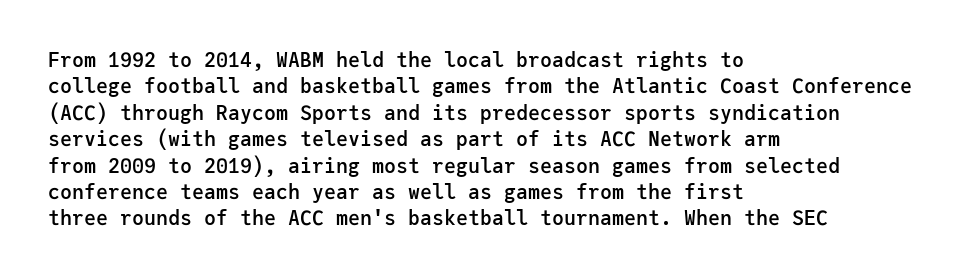
The image shows 20 px text type, upright; set left-aligned, normal line spacing (1.32x), normal letter spacing, not underlined.
